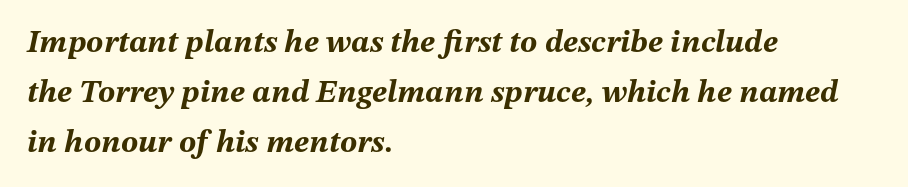
Italic? Definitely — the glyphs are oblique. The rendering uses a bold face; every stroke is thick and dark. Any mark beneath the type? The region is blank. The line-height multiplier appears to be the usual default.
